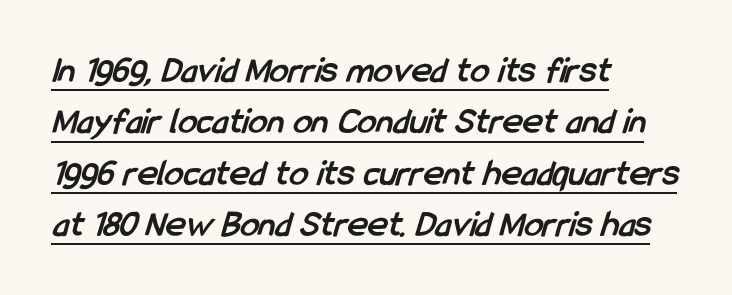
Q: Is the text bold? A: Yes.
Q: Is the typeface a serif or a sans-serif typeface? A: Sans-serif.
Q: Is the text underlined? A: Yes.
Q: How is the paragraph aligned? A: Left-aligned.
Q: Is the spacing between letters normal or unusually wide? A: Normal.
Q: Is the spacing between lines tight, normal or loose? A: Normal.
Q: Width (condensed, normal, or wide)? A: Condensed.
Q: Stroke contrast? A: Low.
Q: x-height? A: Medium.
Q: Monospaced? A: No.
